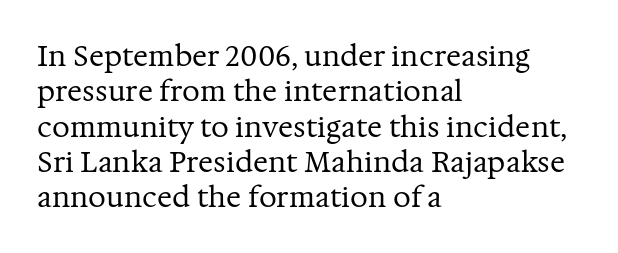
The image shows 28 px regular-weight serif type, upright; set left-aligned, normal line spacing (1.26x), normal letter spacing, not underlined; medium stroke contrast and a medium x-height.
